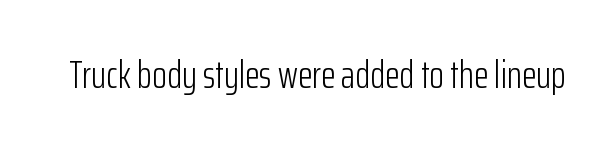
The image shows 38 px light, condensed sans-serif type, upright; set normal letter spacing, not underlined; low stroke contrast and a medium x-height.
